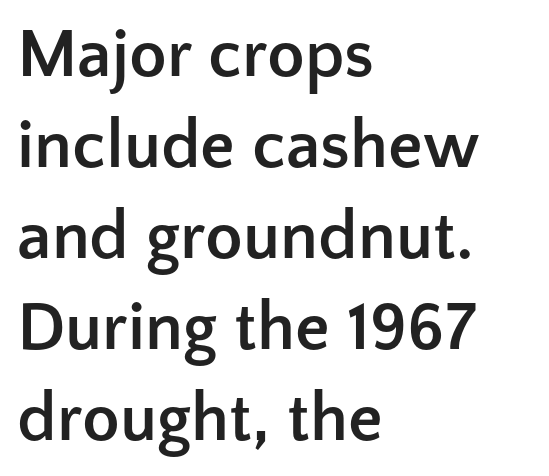
{"serif": "no", "italic": "no", "bold": "yes", "weight": "semibold", "width": "normal", "stroke_contrast": "low", "x_height": "medium", "monospaced": "no", "underline": "no", "align": "left", "line_spacing": "normal", "line_spacing_ratio": 1.32, "letter_spacing": "normal", "letter_spacing_em": 0.0, "glyph_px": 69}
